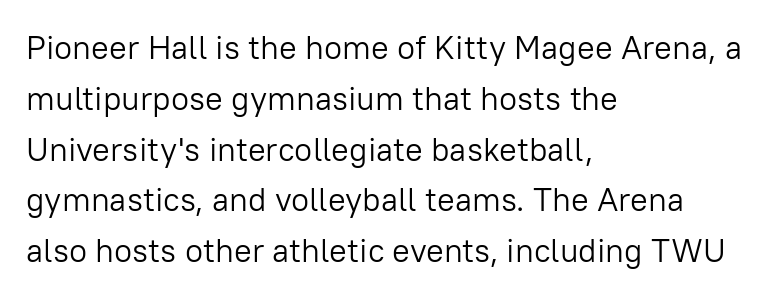
The image shows 33 px light sans-serif type, upright; set left-aligned, normal line spacing (1.54x), normal letter spacing, not underlined; low stroke contrast and a medium x-height.
